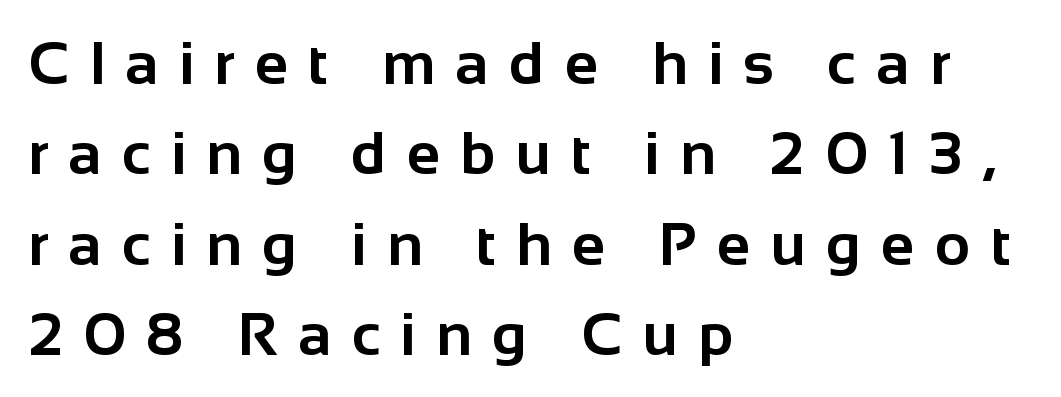
Q: Is the text bold? A: Yes.
Q: Is the text italic (slanted)? A: No, it is upright.
Q: Is the typeface a serif or a sans-serif typeface? A: Sans-serif.
Q: Is the text underlined? A: No.
Q: How is the paragraph aligned? A: Left-aligned.
Q: Is the spacing between letters normal or unusually wide? A: Unusually wide.
Q: Is the spacing between lines tight, normal or loose? A: Normal.
Q: Width (condensed, normal, or wide)? A: Normal.
Q: Stroke contrast? A: Low.
Q: x-height? A: Medium.
Q: Monospaced? A: No.
